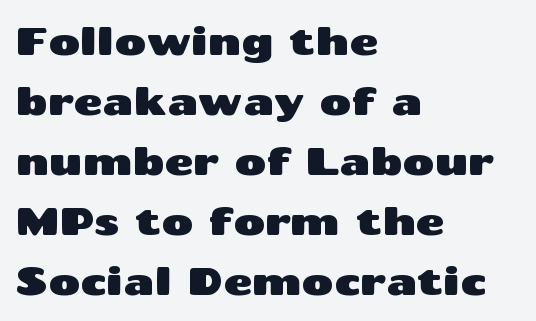
All the whitespace from short lines collects on the right. A clean baseline with only descenders dipping below it. The line-height multiplier appears to be the usual default. Serif or sans? Sans — the stroke terminals are bare. Default kerning and tracking; the words read as compact shapes.
